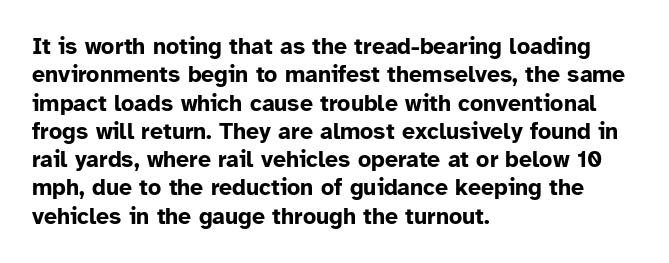
Q: Is the text bold? A: Yes.
Q: Is the text italic (slanted)? A: No, it is upright.
Q: Is the text underlined? A: No.
Q: How is the paragraph aligned? A: Left-aligned.
Q: Is the spacing between letters normal or unusually wide? A: Normal.
